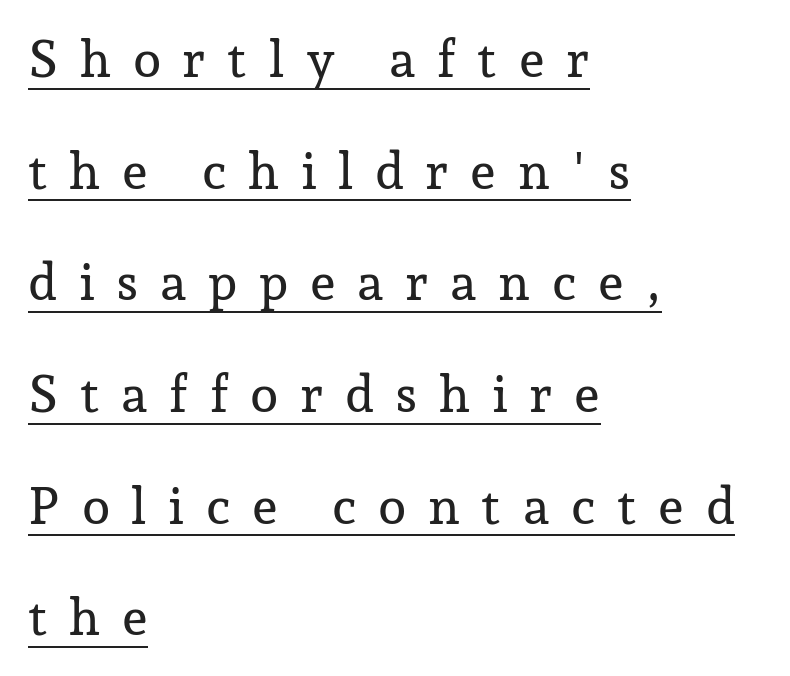
Typographically, this falls in the serif category. Style check: upright. A rule runs beneath these lines of type. Visually the block forms a straight wall on the left and a jagged coastline on the right. The rendering uses natural spacing where letterforms have individual widths.
